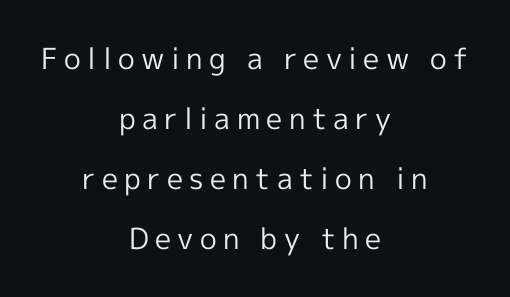
The image shows 29 px regular-weight sans-serif type, upright; set centered, loose line spacing (2.07x), unusually wide letter spacing (+0.22 em), not underlined; a medium x-height.
